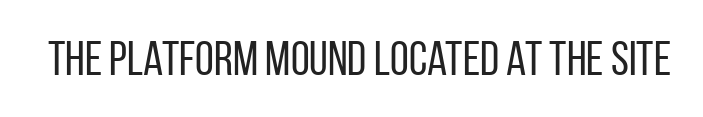
The image shows 48 px regular-weight, condensed sans-serif type, upright; set normal letter spacing, not underlined; low stroke contrast and a large x-height.
